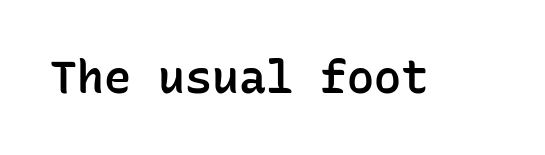
The image shows 45 px semibold sans-serif type, upright, monospaced; set normal letter spacing, not underlined; low stroke contrast and a medium x-height.
